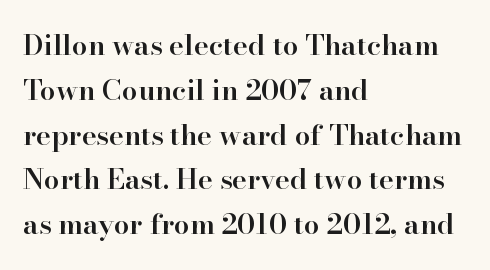
Q: Is the text bold? A: Semi-bold.
Q: Is the text italic (slanted)? A: No, it is upright.
Q: Is the typeface a serif or a sans-serif typeface? A: Serif.
Q: Is the text underlined? A: No.
Q: How is the paragraph aligned? A: Left-aligned.
Q: Is the spacing between letters normal or unusually wide? A: Normal.
Q: Is the spacing between lines tight, normal or loose? A: Normal.
Q: Width (condensed, normal, or wide)? A: Normal.
Q: Stroke contrast? A: High.
Q: x-height? A: Small.
Q: Monospaced? A: No.
